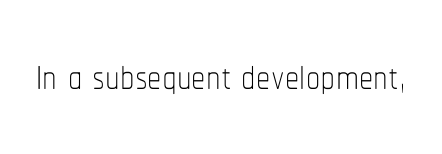
{"italic": "no", "bold": "no", "weight": "thin", "width": "condensed", "stroke_contrast": "low", "x_height": "medium", "monospaced": "no", "underline": "no", "letter_spacing": "normal", "letter_spacing_em": 0.0, "glyph_px": 57}
